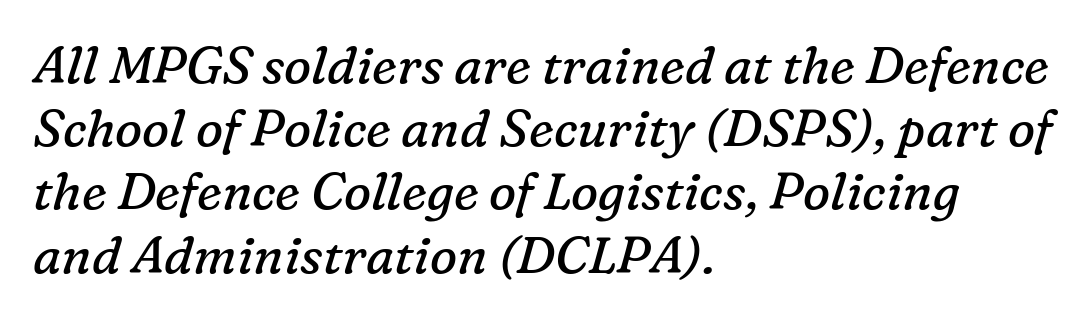
The image shows 51 px regular-weight serif type, italic (leaning right); set left-aligned, line spacing 1.24x, normal letter spacing, not underlined; low stroke contrast and a medium x-height.
